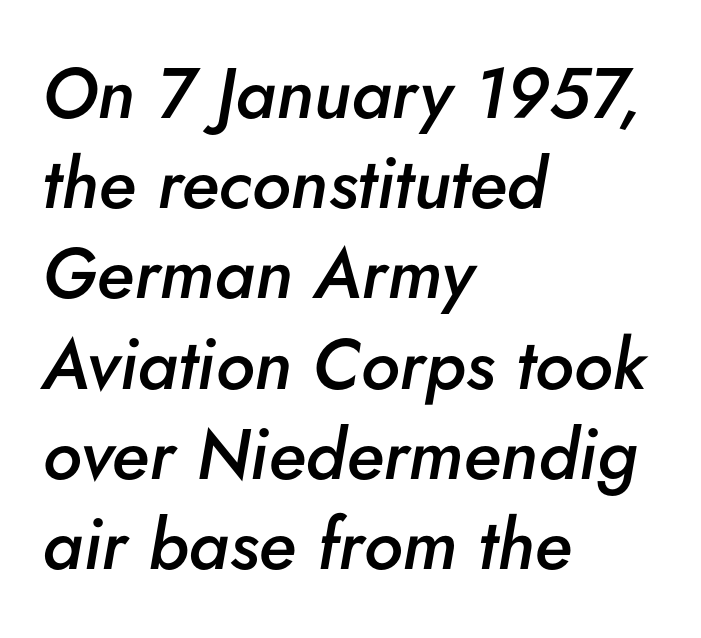
Q: Is the text bold? A: Semi-bold.
Q: Is the text italic (slanted)? A: Yes, it leans right by about 5 degrees.
Q: Is the text underlined? A: No.
Q: How is the paragraph aligned? A: Left-aligned.
Q: Is the spacing between letters normal or unusually wide? A: Normal.
Q: Is the spacing between lines tight, normal or loose? A: Normal.
Q: Width (condensed, normal, or wide)? A: Normal.
Q: Stroke contrast? A: Low.
Q: x-height? A: Small.
Q: Monospaced? A: No.
